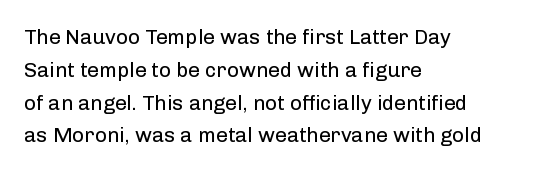
{"italic": "no", "bold": "no", "underline": "no", "align": "left", "line_spacing": "normal", "line_spacing_ratio": 1.56, "letter_spacing": "normal", "letter_spacing_em": 0.0, "glyph_px": 21}
